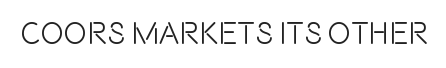
Q: Is the text italic (slanted)? A: No, it is upright.
Q: Is the typeface a serif or a sans-serif typeface? A: Sans-serif.
Q: Is the text underlined? A: No.
Q: Is the spacing between letters normal or unusually wide? A: Normal.
Q: Width (condensed, normal, or wide)? A: Condensed.
Q: x-height? A: Large.
Q: Monospaced? A: No.
